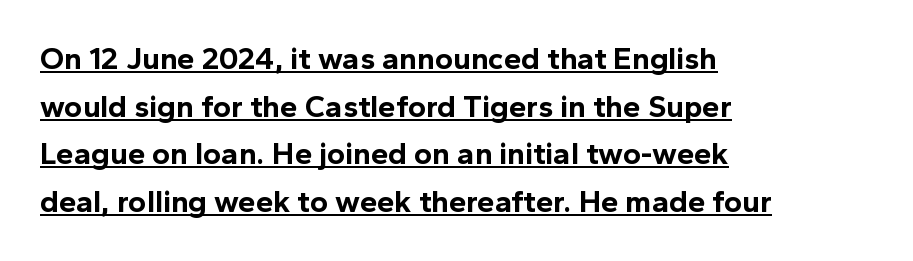
Q: Is the text bold? A: Yes.
Q: Is the text italic (slanted)? A: No, it is upright.
Q: Is the typeface a serif or a sans-serif typeface? A: Sans-serif.
Q: Is the text underlined? A: Yes.
Q: How is the paragraph aligned? A: Left-aligned.
Q: Is the spacing between letters normal or unusually wide? A: Normal.
Q: Is the spacing between lines tight, normal or loose? A: Normal.
Q: Width (condensed, normal, or wide)? A: Normal.
Q: x-height? A: Medium.
Q: Monospaced? A: No.
